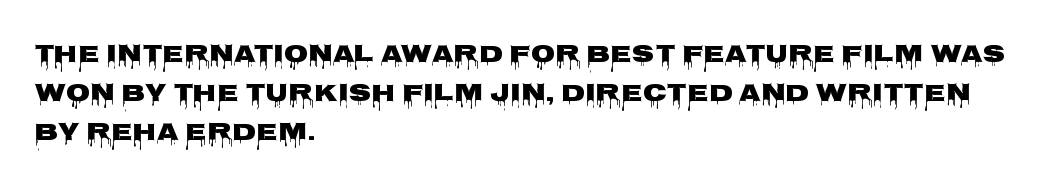
There is no visible air inserted between adjacent glyphs. This sample is left-justified, so line endings fall wherever the words run out. Normally led — the rows are evenly, conventionally spaced. The lettering holds an erect, upright posture throughout.
